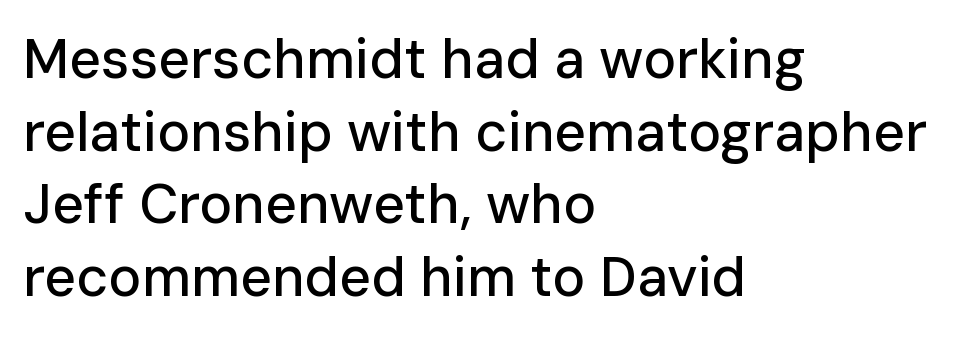
Q: Is the text italic (slanted)? A: No, it is upright.
Q: Is the typeface a serif or a sans-serif typeface? A: Sans-serif.
Q: Is the text underlined? A: No.
Q: How is the paragraph aligned? A: Left-aligned.
Q: Is the spacing between letters normal or unusually wide? A: Normal.
Q: Is the spacing between lines tight, normal or loose? A: Normal.
Q: Width (condensed, normal, or wide)? A: Normal.
Q: Stroke contrast? A: Low.
Q: x-height? A: Medium.
Q: Monospaced? A: No.
